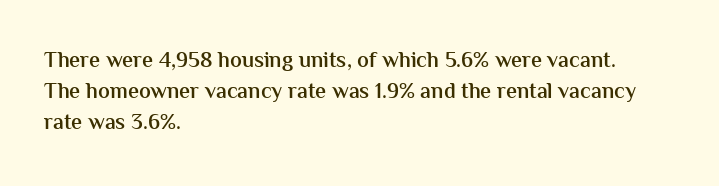
Q: Is the text bold? A: Semi-bold.
Q: Is the text italic (slanted)? A: No, it is upright.
Q: Is the text underlined? A: No.
Q: How is the paragraph aligned? A: Left-aligned.
Q: Is the spacing between letters normal or unusually wide? A: Normal.
Q: Is the spacing between lines tight, normal or loose? A: Normal.
